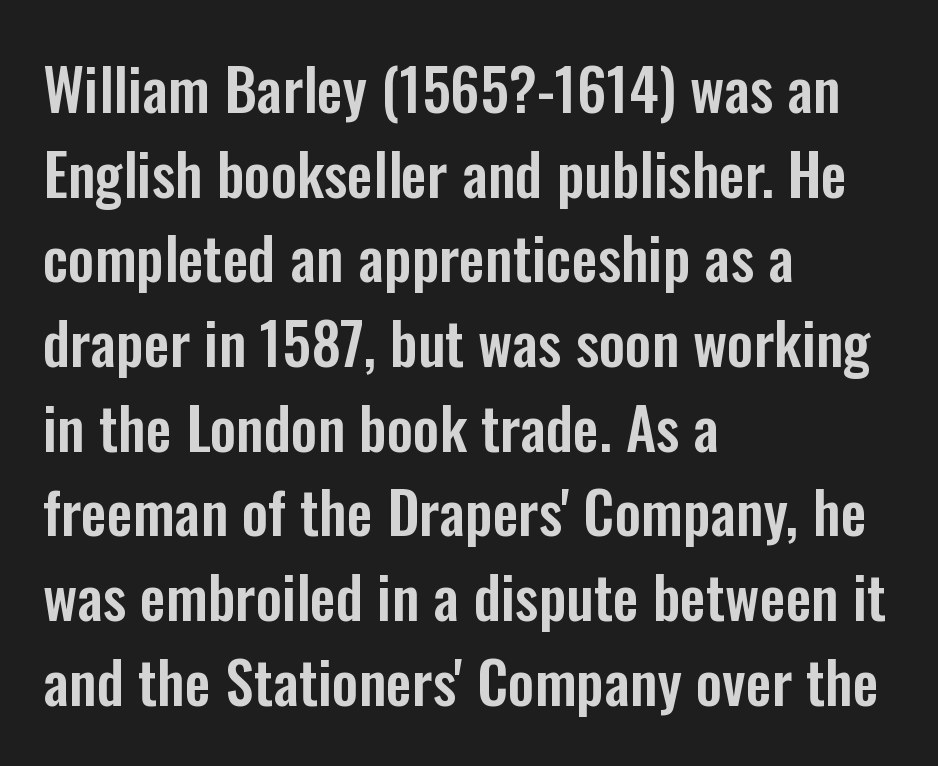
Does extra space separate the letters? No, they use regular spacing. Vertical spacing — default. Font category for this specimen: sans-serif. This rendering uses left alignment, leaving the right contour irregular. Proportional: the letters do not fall into vertical columns.
